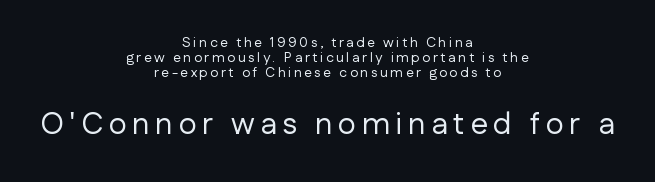
This is roman type, the default non-slanted kind. You could not count columns in this text — the font is proportionally spaced. Compared with typical paragraphs, the rows here are closer together. The more generous point size was reserved for the lower chunk. The foot of each line stays bare and open.
